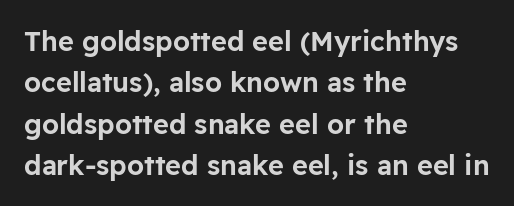
The image shows 27 px text type, upright; set left-aligned, normal line spacing (1.53x), normal letter spacing, not underlined.
